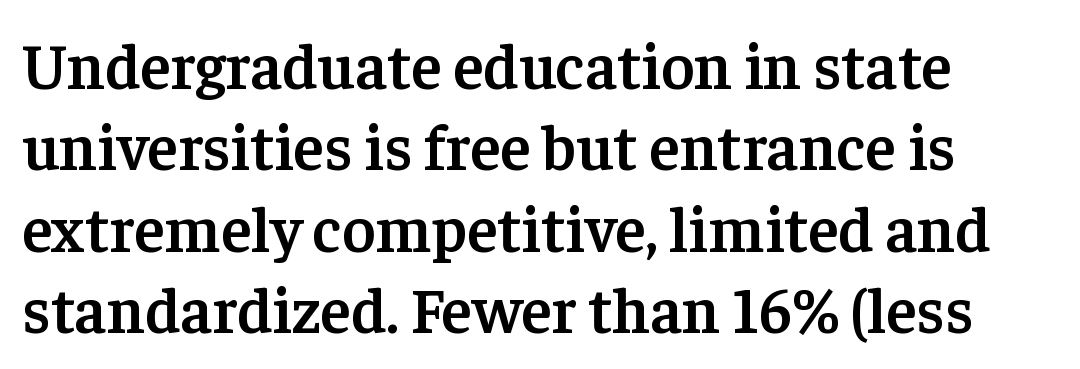
In terms of weight, the rendering is demibold, just under bold. Nope, not italic — everything's standing straight. Anything drawn beneath the words? Only blank space. Vertically, the passage feels balanced, rows spaced as you'd expect. Each letter keeps its own natural width here, so spacing adapts to shape. You could call the tracking neutral — neither tight nor loose.
